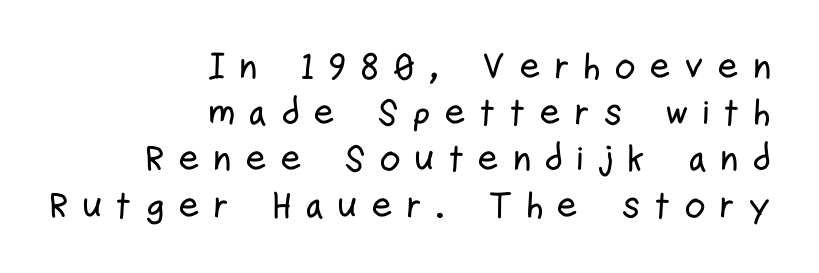
The image shows 37 px condensed sans-serif type, upright; set right-aligned, normal line spacing (1.25x), unusually wide letter spacing (+0.35 em), not underlined; low stroke contrast and a medium x-height.
